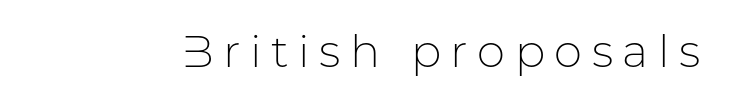
Q: Is the text bold? A: No.
Q: Is the text italic (slanted)? A: No, it is upright.
Q: Is the typeface a serif or a sans-serif typeface? A: Sans-serif.
Q: Is the text underlined? A: No.
Q: Is the spacing between letters normal or unusually wide? A: Unusually wide.
Q: Width (condensed, normal, or wide)? A: Normal.
Q: Stroke contrast? A: Low.
Q: x-height? A: Medium.
Q: Monospaced? A: No.
